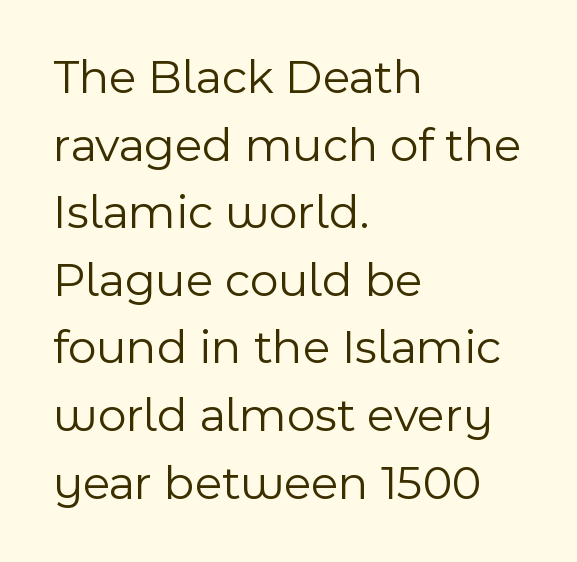
Q: Is the text bold? A: No.
Q: Is the text italic (slanted)? A: No, it is upright.
Q: Is the typeface a serif or a sans-serif typeface? A: Sans-serif.
Q: Is the text underlined? A: No.
Q: How is the paragraph aligned? A: Left-aligned.
Q: Is the spacing between letters normal or unusually wide? A: Normal.
Q: Is the spacing between lines tight, normal or loose? A: Normal.
Q: Width (condensed, normal, or wide)? A: Normal.
Q: x-height? A: Medium.
Q: Monospaced? A: No.
